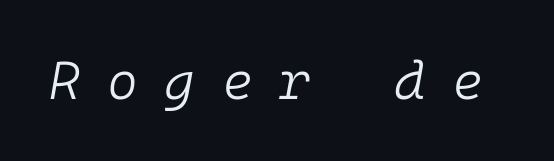
Nothing heavy about these letters — not bold at all. The typography opts for an oblique posture over an upright one. A typesetter would call this monospace, since all characters share one set width. The type is letterspaced generously, with wide tracking. Descenders are the only things crossing below the line.
